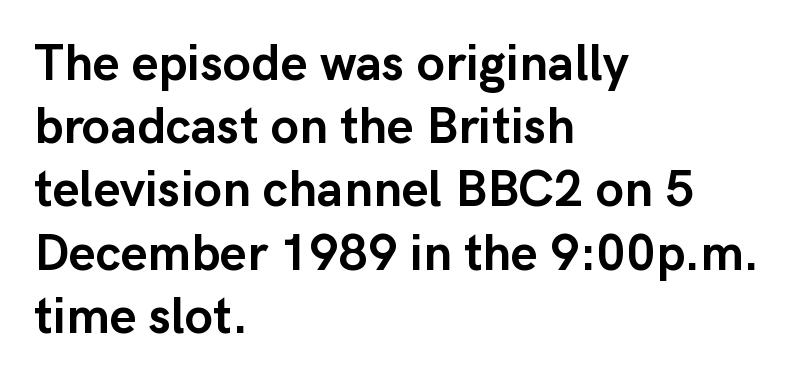
Q: Is the text bold? A: Yes.
Q: Is the text italic (slanted)? A: No, it is upright.
Q: Is the typeface a serif or a sans-serif typeface? A: Sans-serif.
Q: Is the text underlined? A: No.
Q: How is the paragraph aligned? A: Left-aligned.
Q: Is the spacing between letters normal or unusually wide? A: Normal.
Q: Width (condensed, normal, or wide)? A: Normal.
Q: Stroke contrast? A: Low.
Q: x-height? A: Medium.
Q: Monospaced? A: No.
